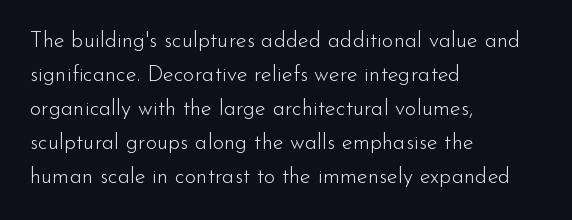
The image shows 22 px text type, upright; set left-aligned, normal line spacing (1.55x), normal letter spacing, not underlined.
